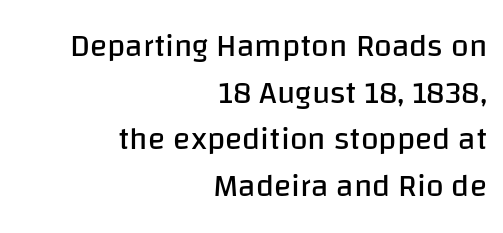
{"serif": "no", "italic": "no", "bold": "no", "weight": "regular", "width": "normal", "stroke_contrast": "low", "x_height": "large", "monospaced": "no", "underline": "no", "align": "right", "line_spacing": "normal", "line_spacing_ratio": 1.46, "letter_spacing": "normal", "letter_spacing_em": 0.0, "glyph_px": 32}
